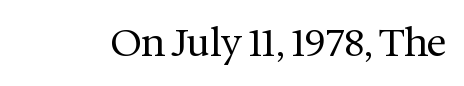
Q: Is the text bold? A: No.
Q: Is the text italic (slanted)? A: No, it is upright.
Q: Is the typeface a serif or a sans-serif typeface? A: Serif.
Q: Is the text underlined? A: No.
Q: Is the spacing between letters normal or unusually wide? A: Normal.
Q: Width (condensed, normal, or wide)? A: Normal.
Q: Stroke contrast? A: Medium.
Q: x-height? A: Medium.
Q: Monospaced? A: No.
